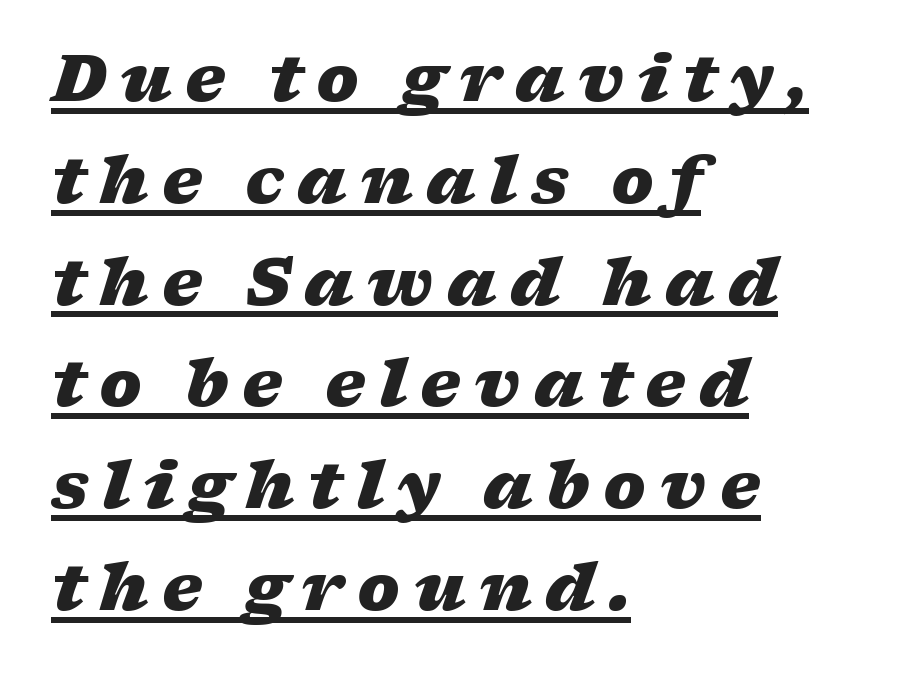
Q: Is the text bold? A: Yes.
Q: Is the text italic (slanted)? A: Yes, it leans right by about 17 degrees.
Q: Is the text underlined? A: Yes.
Q: How is the paragraph aligned? A: Left-aligned.
Q: Is the spacing between letters normal or unusually wide? A: Unusually wide.
Q: Is the spacing between lines tight, normal or loose? A: Normal.
Q: Width (condensed, normal, or wide)? A: Wide.
Q: Stroke contrast? A: Low.
Q: x-height? A: Medium.
Q: Monospaced? A: No.
